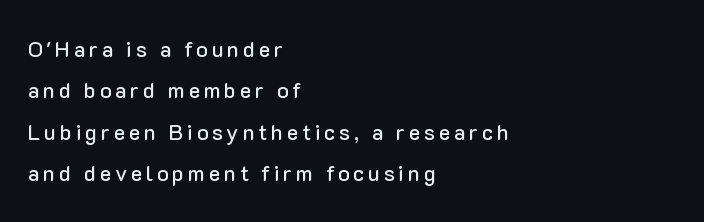
Any mark beneath the type? The region is blank. Casual observation: everything's shoved over to the left. Italic? Not at all — the glyphs are vertical.
